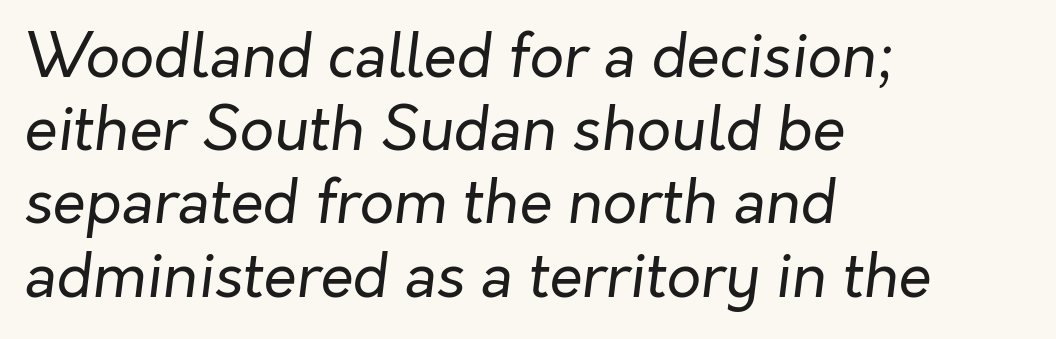
The image shows 60 px regular-weight type, italic (leaning right); set left-aligned, line spacing 1.22x, normal letter spacing, not underlined; low stroke contrast and a medium x-height.
